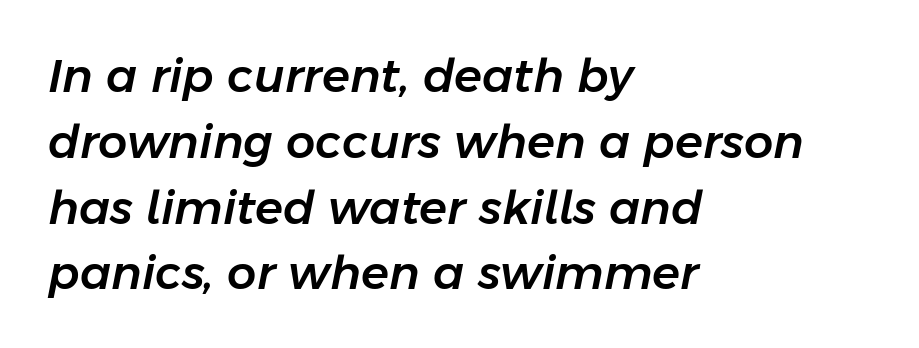
{"italic": "yes", "lean": "right", "slant_degrees": 11, "width": "normal", "stroke_contrast": "low", "x_height": "medium", "monospaced": "no", "underline": "no", "align": "left", "line_spacing": "normal", "line_spacing_ratio": 1.43, "letter_spacing": "normal", "letter_spacing_em": 0.0, "glyph_px": 46}
